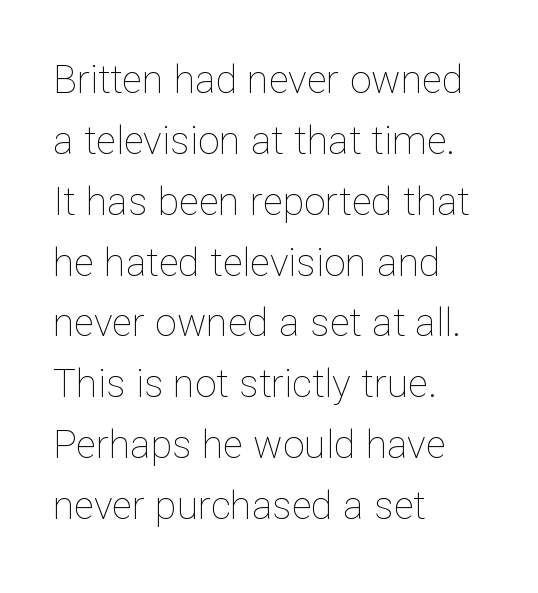
Q: Is the text bold? A: No.
Q: Is the text italic (slanted)? A: No, it is upright.
Q: Is the text underlined? A: No.
Q: How is the paragraph aligned? A: Left-aligned.
Q: Is the spacing between letters normal or unusually wide? A: Normal.
Q: Is the spacing between lines tight, normal or loose? A: Normal.
Q: Width (condensed, normal, or wide)? A: Normal.
Q: Stroke contrast? A: Low.
Q: x-height? A: Medium.
Q: Monospaced? A: No.
